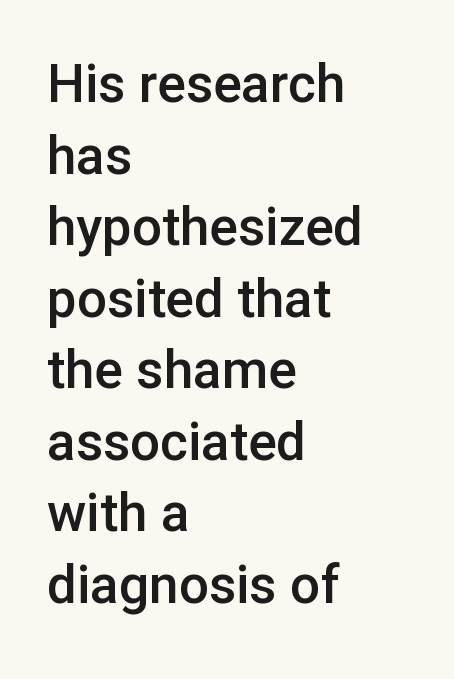
The image shows 53 px semibold sans-serif type, upright; set left-aligned, normal line spacing (1.35x), normal letter spacing, not underlined; low stroke contrast and a medium x-height.
